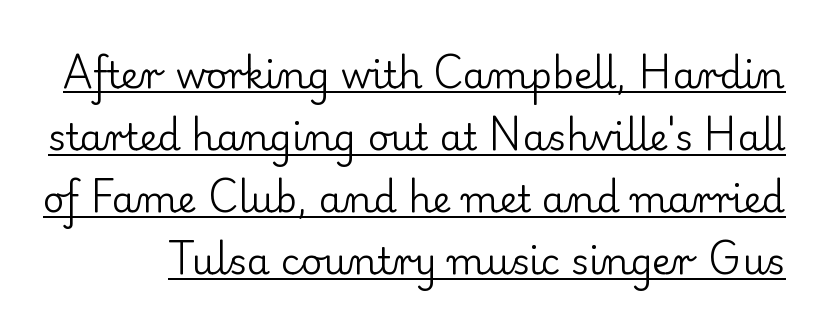
{"serif": "yes", "italic": "no", "bold": "no", "weight": "regular", "width": "normal", "stroke_contrast": "low", "x_height": "small", "monospaced": "no", "underline": "yes", "line_spacing": "normal", "line_spacing_ratio": 1.68, "letter_spacing": "normal", "letter_spacing_em": 0.0, "glyph_px": 37}
